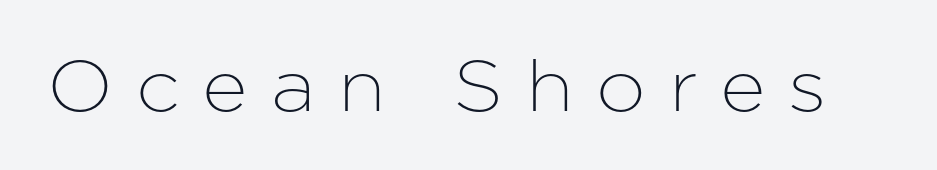
{"serif": "no", "italic": "no", "width": "normal", "stroke_contrast": "low", "x_height": "medium", "monospaced": "no", "underline": "no", "letter_spacing": "wide", "letter_spacing_em": 0.32, "glyph_px": 71}
